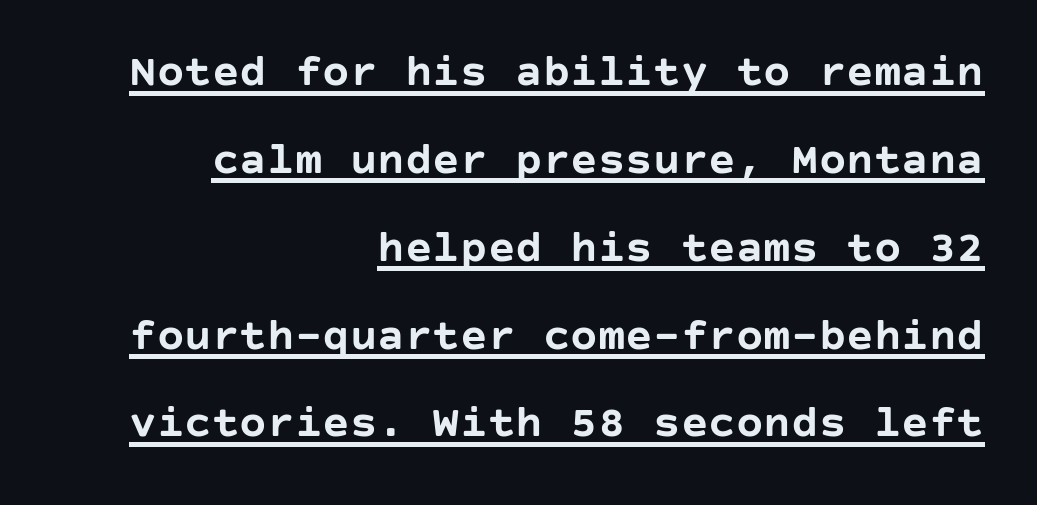
A full-strength bold gives these letters their thick strokes. A typesetter would call this leading open, well beyond the default. This rendering employs a face without finishing strokes, i.e., a sans-serif. These lines are set flush right with a ragged left edge. The lettering holds an erect, upright posture throughout.
